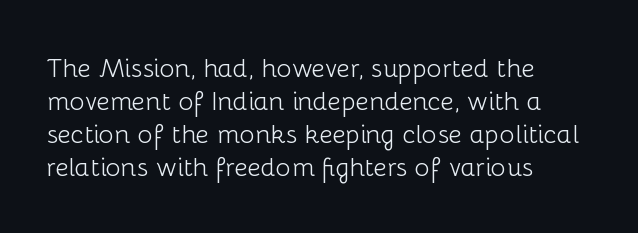
The image shows 26 px text type, upright; set left-aligned, normal line spacing (1.27x), normal letter spacing, not underlined.
